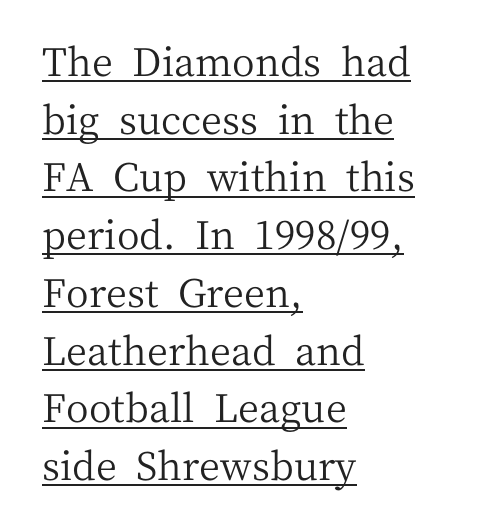
The strokes carry an ordinary text weight at most. In designer terms, the underline attribute is active on this setting. This sample uses a serif face. The lettering stays uniformly vertical, giving the passage a roman look. Caption: standard tracking, unaltered. Reading down the block, your eye returns to a fixed left position each line.
